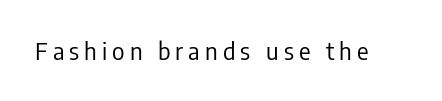
Q: Is the text bold? A: No.
Q: Is the text italic (slanted)? A: No, it is upright.
Q: Is the text underlined? A: No.
Q: Is the spacing between letters normal or unusually wide? A: Unusually wide.
